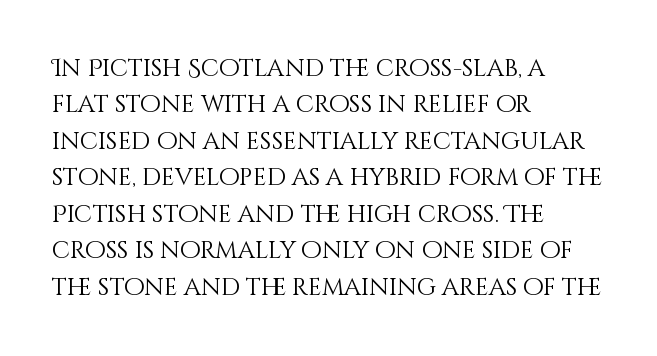
The foot of each line stays bare and open. These lines stack with their left ends in a neat column. Italic: no, the glyphs are upright roman. These lines sit exactly where default settings would place them.
